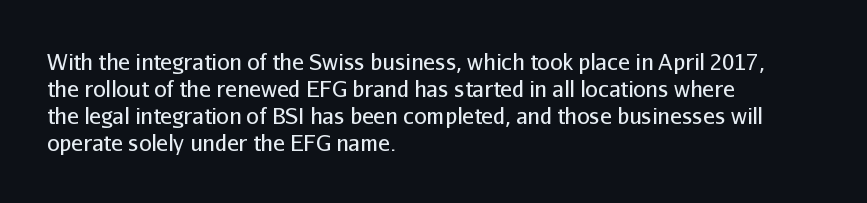
Honestly, the letter spacing is just normal — you wouldn't notice it. A student would call this left alignment; a typographer would say flush left, rag right. The font sits on the lighter half of the weight spectrum, regular included. Just letters on the line, the space beneath them empty.
